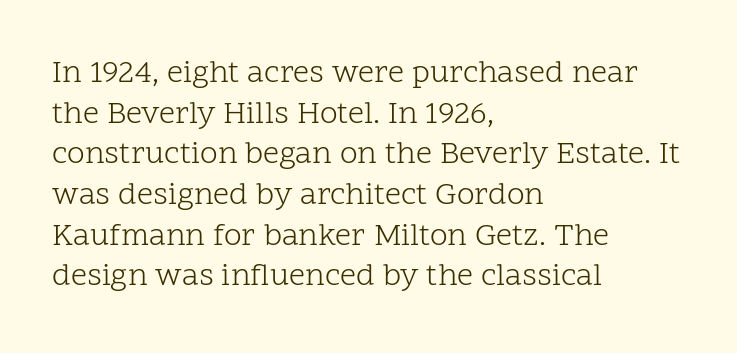
The image shows 32 px light serif type, upright; set left-aligned, normal line spacing (1.27x), normal letter spacing, not underlined; low stroke contrast and a medium x-height.
